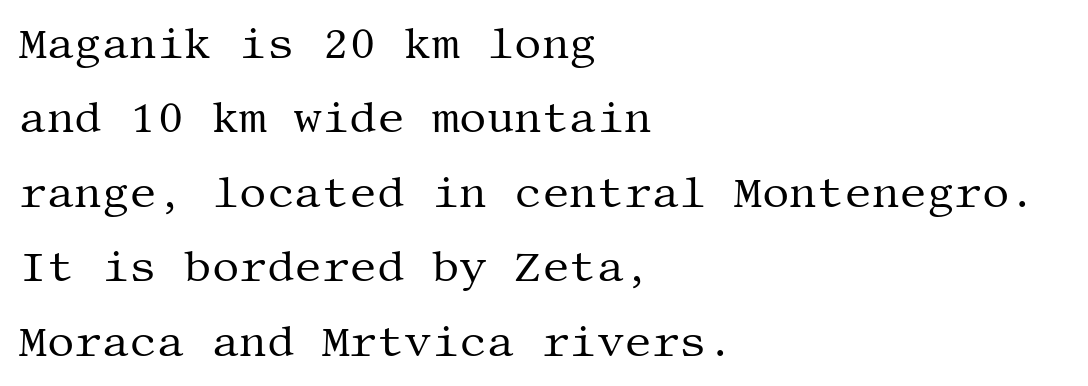
Examine the stroke ends and you'll spot serifs. Compared with a typical body face, this is equally light or lighter still. No italicization has been applied; the sample stays upright. The typesetter chose a ragged-right arrangement here. Quick note: underline off. Caption: standard tracking, unaltered.
